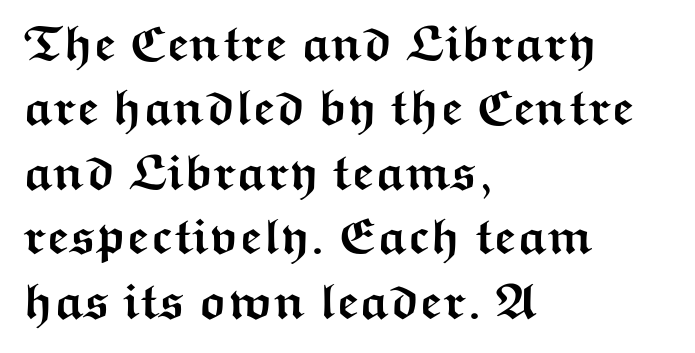
Compared with a centered layout, this one pins lines to the left instead. Proportional: the letters do not fall into vertical columns. You can tell it's not italic because the verticals are truly vertical. Quick note: interline space is typical. This rendering features lettering with no underline. This is sans-serif lettering, the kind often seen on screens and signage.
